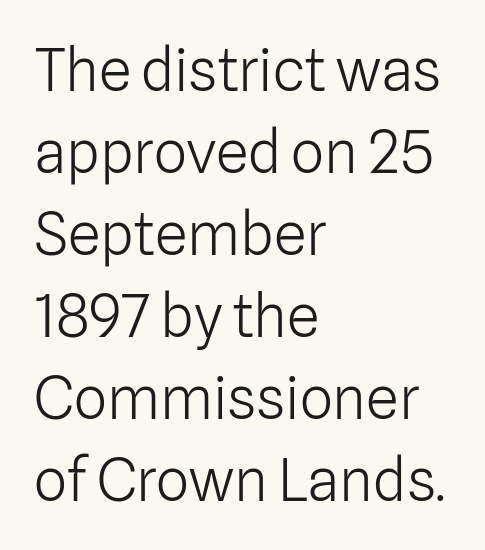
{"serif": "no", "italic": "no", "bold": "no", "weight": "light", "width": "normal", "stroke_contrast": "low", "x_height": "medium", "monospaced": "no", "underline": "no", "align": "left", "line_spacing": "normal", "line_spacing_ratio": 1.39, "letter_spacing": "normal", "letter_spacing_em": 0.0, "glyph_px": 59}
